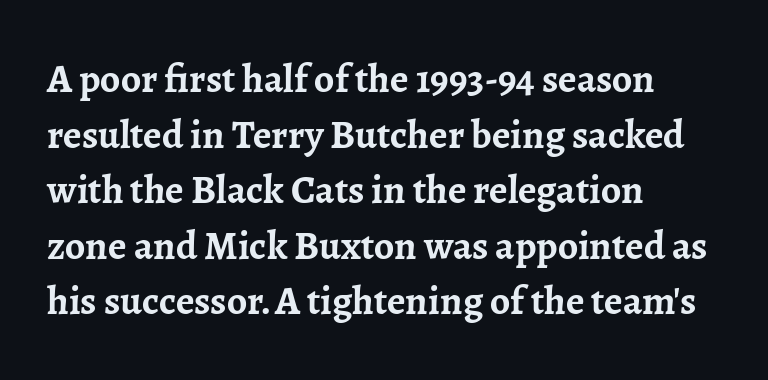
Ordinary non-slanted type is in use. You'd pick this weight for a headline — it's a proper bold. Glance below the letters and you will spot only blank space. Varying glyph widths throughout — classic text-font behaviour. Horizontal alignment here is leftward, the default for most running prose. In terms of letterspacing, this is plain default setting.
